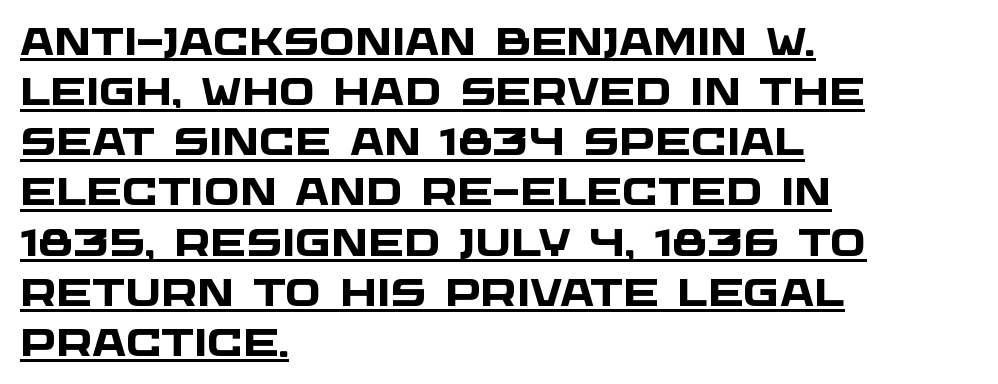
Q: Is the text bold? A: Yes.
Q: Is the typeface a serif or a sans-serif typeface? A: Sans-serif.
Q: Is the text underlined? A: Yes.
Q: How is the paragraph aligned? A: Left-aligned.
Q: Is the spacing between letters normal or unusually wide? A: Normal.
Q: Is the spacing between lines tight, normal or loose? A: Normal.
Q: Width (condensed, normal, or wide)? A: Wide.
Q: Stroke contrast? A: Low.
Q: x-height? A: Large.
Q: Monospaced? A: No.
